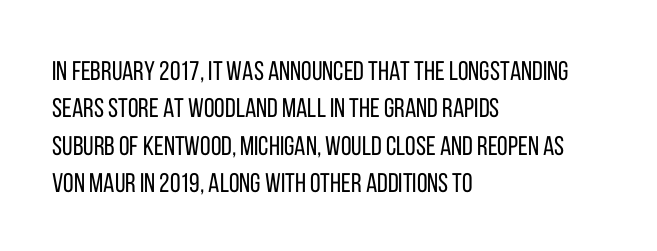
Q: Is the text bold? A: No.
Q: Is the text italic (slanted)? A: No, it is upright.
Q: Is the text underlined? A: No.
Q: How is the paragraph aligned? A: Left-aligned.
Q: Is the spacing between letters normal or unusually wide? A: Normal.
Q: Is the spacing between lines tight, normal or loose? A: Normal.
